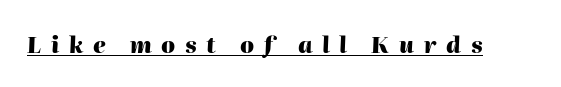
Q: Is the text bold? A: Yes.
Q: Is the text italic (slanted)? A: Yes, it leans right by about 2 degrees.
Q: Is the text underlined? A: Yes.
Q: Is the spacing between letters normal or unusually wide? A: Unusually wide.
